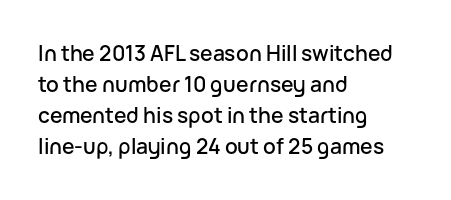
Q: Is the text italic (slanted)? A: No, it is upright.
Q: Is the text underlined? A: No.
Q: How is the paragraph aligned? A: Left-aligned.
Q: Is the spacing between letters normal or unusually wide? A: Normal.
Q: Is the spacing between lines tight, normal or loose? A: Normal.
